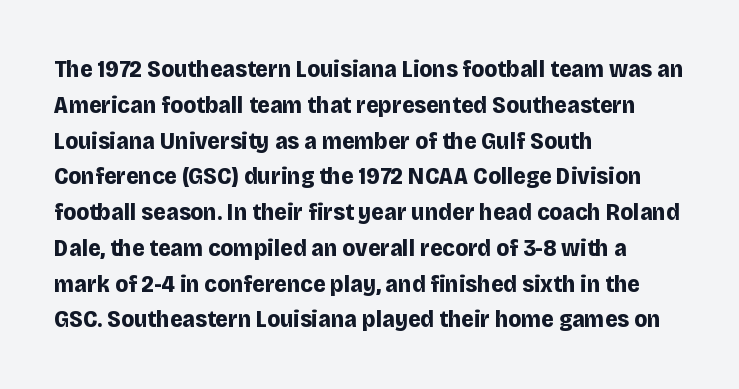
Italic: no, the glyphs are upright roman. Reading down the column, the eye jumps a familiar distance to each next line. Each row of text sits above clean, open space. Chunky letters — that's bold for sure.
